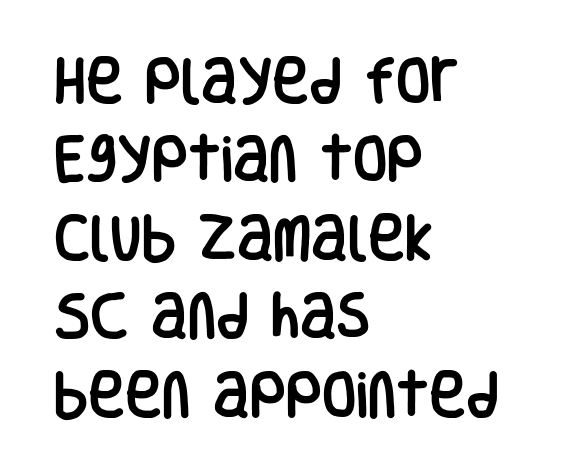
{"serif": "no", "italic": "no", "width": "condensed", "stroke_contrast": "low", "x_height": "large", "monospaced": "no", "underline": "no", "align": "left", "line_spacing": "normal", "line_spacing_ratio": 1.57, "letter_spacing": "normal", "letter_spacing_em": 0.0, "glyph_px": 50}
